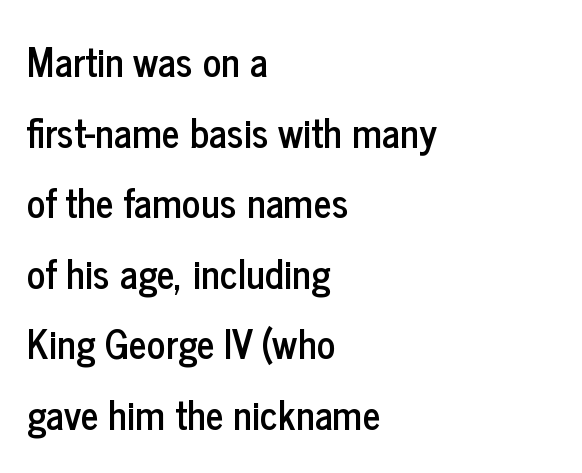
{"serif": "no", "italic": "no", "width": "condensed", "stroke_contrast": "low", "x_height": "medium", "monospaced": "no", "underline": "no", "align": "left", "line_spacing_ratio": 1.81, "letter_spacing": "normal", "letter_spacing_em": 0.0, "glyph_px": 39}
